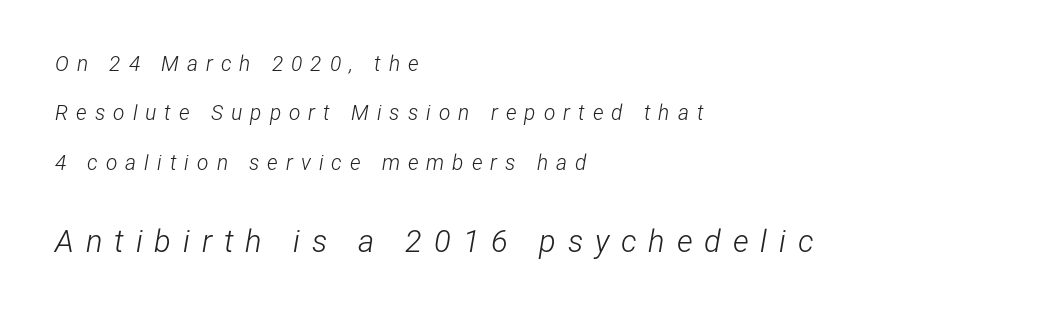
The whole block is typeset with a tilt. All the whitespace from short lines collects on the right. Spacing verdict: proportional, widths tailored to each character. Regarding leading, the lines here are spaced well apart. Whoever set this made the second block the dominant, larger element. Glance below the letters and you will spot only blank space.
